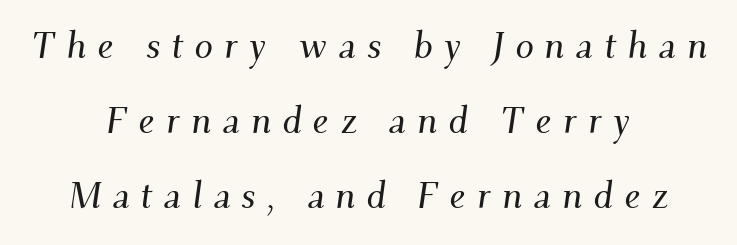
The image shows 37 px serif type, italic (leaning right); set centered, loose line spacing (2.03x), unusually wide letter spacing (+0.3 em), not underlined; medium stroke contrast and a small x-height.
